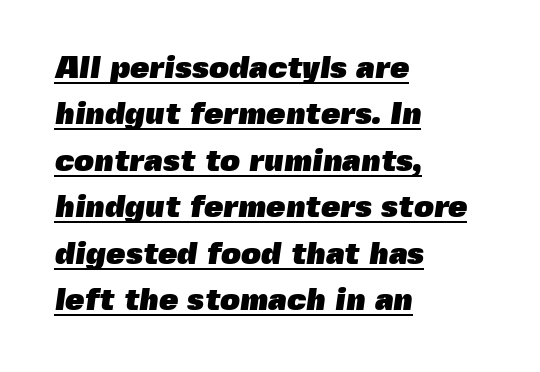
Students, this is bold: see how much ink each stroke carries. Is there an underline? Yes — a line sits under the letters. A classic flush-left, rag-right setting is used for this passage. The vertical gap from one line to the next is medium. Each letter keeps its own natural width here, so spacing adapts to shape.
